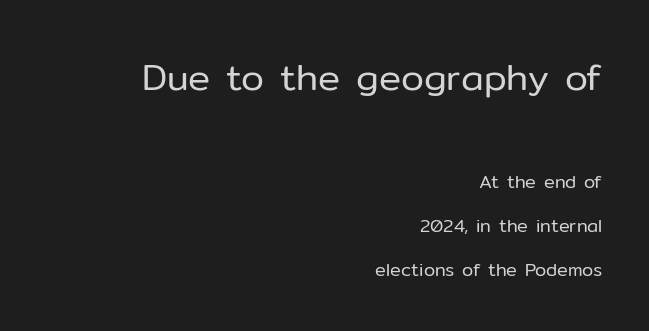
The zone under the glyphs is completely vacant. Loosely led — the rows are spread out. Scale decreases going downward across the two blocks. Varying glyph widths throughout — classic text-font behaviour. In CSS terms this would be text-align: right.
